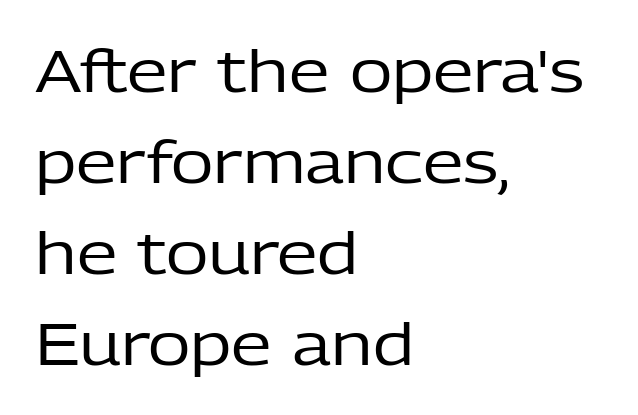
{"serif": "no", "italic": "no", "bold": "no", "weight": "regular", "width": "normal", "stroke_contrast": "low", "x_height": "medium", "monospaced": "no", "underline": "no", "align": "left", "line_spacing": "normal", "line_spacing_ratio": 1.57, "letter_spacing": "normal", "letter_spacing_em": 0.0, "glyph_px": 58}
